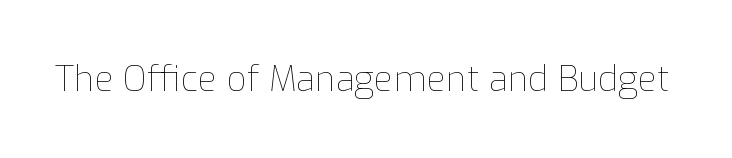
{"italic": "no", "bold": "no", "weight": "thin", "width": "normal", "stroke_contrast": "low", "x_height": "medium", "monospaced": "no", "underline": "no", "letter_spacing": "normal", "letter_spacing_em": 0.0, "glyph_px": 35}
